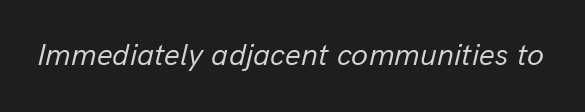
{"italic": "yes", "lean": "right", "slant_degrees": 13, "bold": "no", "weight": "regular", "width": "normal", "stroke_contrast": "low", "x_height": "medium", "monospaced": "no", "underline": "no", "letter_spacing": "normal", "letter_spacing_em": 0.0, "glyph_px": 31}
